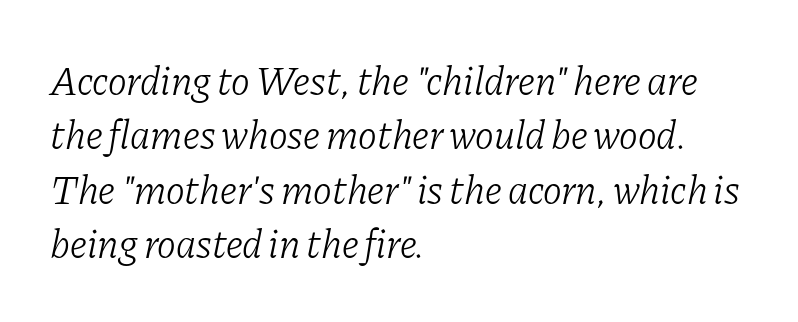
The image shows 40 px light serif type, italic (leaning right); set left-aligned, normal line spacing (1.36x), normal letter spacing, not underlined; low stroke contrast and a medium x-height.
